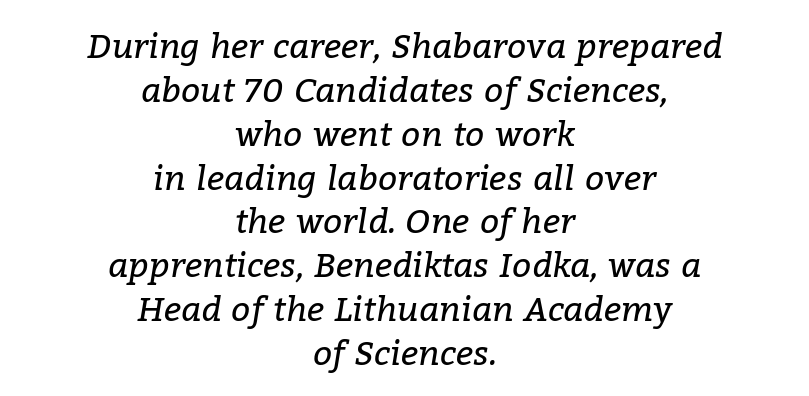
{"serif": "yes", "italic": "yes", "lean": "right", "slant_degrees": 9, "bold": "no", "weight": "regular", "width": "normal", "stroke_contrast": "low", "x_height": "medium", "monospaced": "no", "underline": "no", "align": "center", "line_spacing": "normal", "line_spacing_ratio": 1.29, "letter_spacing": "normal", "letter_spacing_em": 0.0, "glyph_px": 34}
